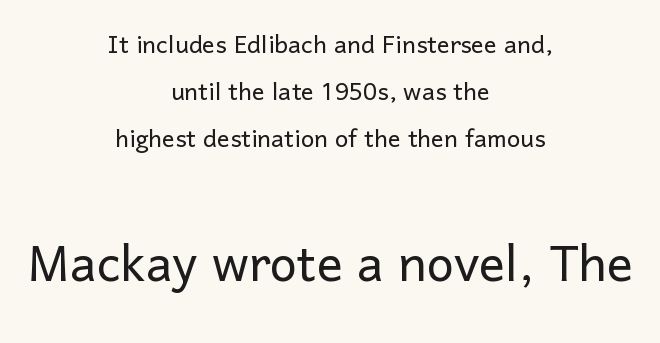
Q: Is the text bold? A: No.
Q: Is the text italic (slanted)? A: No, it is upright.
Q: Is the typeface a serif or a sans-serif typeface? A: Sans-serif.
Q: Is the text underlined? A: No.
Q: How is the paragraph aligned? A: Centered.
Q: Is the spacing between letters normal or unusually wide? A: Normal.
Q: Is the spacing between lines tight, normal or loose? A: Normal.
Q: Which block of text is set in a larger size, the first (top) or the second (bottom)? A: The second (bottom) one.
Q: Width (condensed, normal, or wide)? A: Normal.
Q: Stroke contrast? A: Low.
Q: x-height? A: Medium.
Q: Monospaced? A: No.
